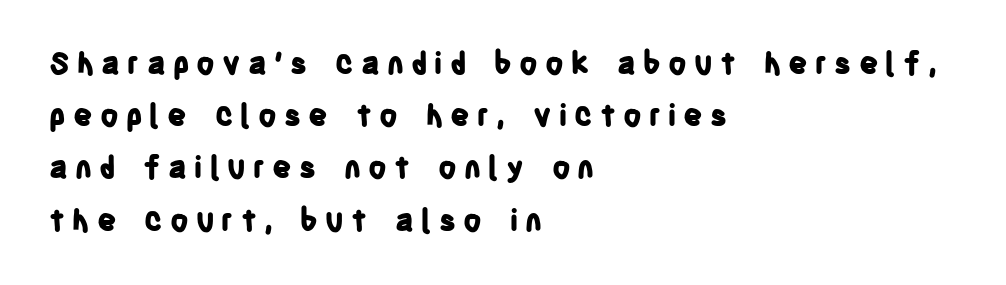
{"serif": "no", "italic": "no", "bold": "yes", "weight": "bold", "width": "condensed", "stroke_contrast": "low", "x_height": "large", "monospaced": "no", "underline": "no", "align": "left", "line_spacing_ratio": 1.74, "letter_spacing": "wide", "letter_spacing_em": 0.24, "glyph_px": 30}
